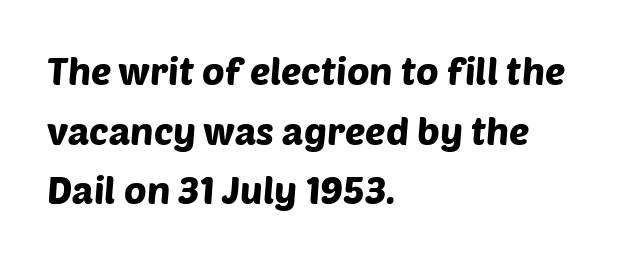
Q: Is the typeface a serif or a sans-serif typeface? A: Sans-serif.
Q: Is the text underlined? A: No.
Q: How is the paragraph aligned? A: Left-aligned.
Q: Is the spacing between letters normal or unusually wide? A: Normal.
Q: Is the spacing between lines tight, normal or loose? A: Normal.
Q: Width (condensed, normal, or wide)? A: Normal.
Q: Stroke contrast? A: Low.
Q: x-height? A: Large.
Q: Monospaced? A: No.
